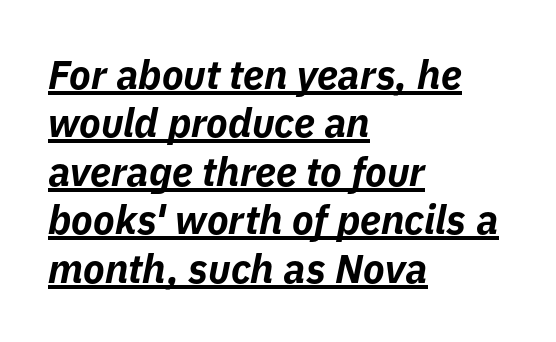
{"italic": "yes", "lean": "right", "slant_degrees": 11, "bold": "yes", "weight": "bold", "width": "normal", "stroke_contrast": "low", "x_height": "medium", "monospaced": "no", "underline": "yes", "align": "left", "line_spacing_ratio": 1.21, "letter_spacing": "normal", "letter_spacing_em": 0.0, "glyph_px": 40}
